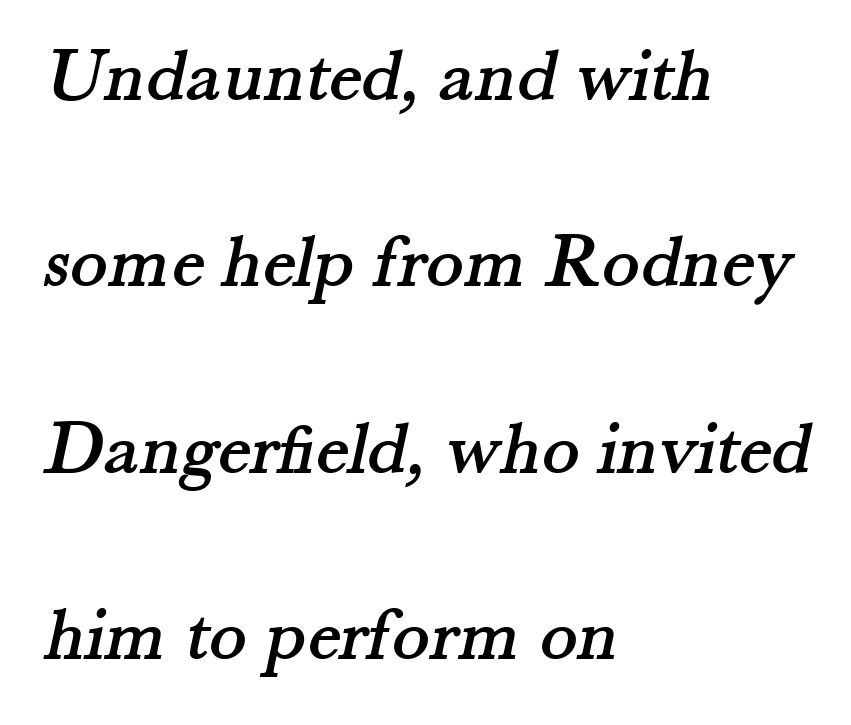
Q: Is the typeface a serif or a sans-serif typeface? A: Serif.
Q: Is the text underlined? A: No.
Q: How is the paragraph aligned? A: Left-aligned.
Q: Is the spacing between letters normal or unusually wide? A: Normal.
Q: Is the spacing between lines tight, normal or loose? A: Loose.
Q: Width (condensed, normal, or wide)? A: Normal.
Q: Stroke contrast? A: Medium.
Q: x-height? A: Small.
Q: Monospaced? A: No.
